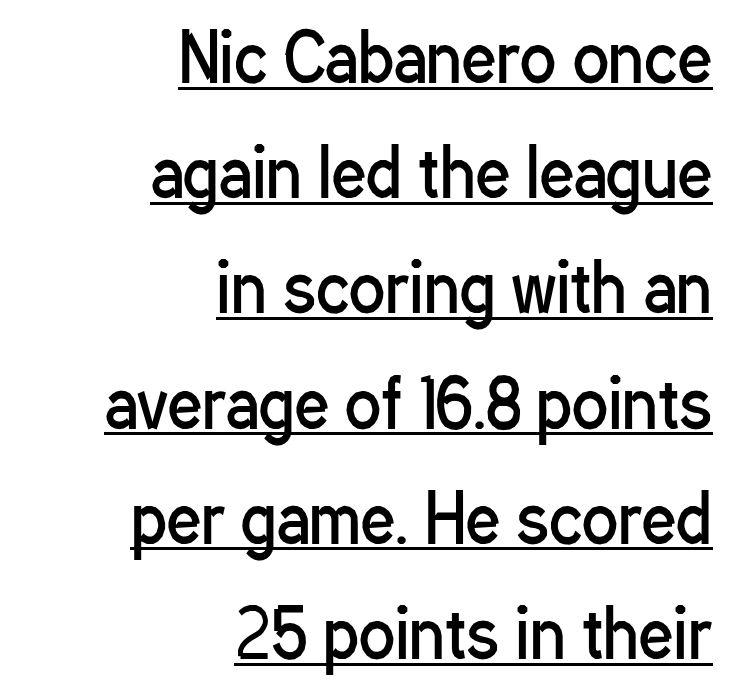
The image shows 67 px regular-weight, condensed sans-serif type, upright; set right-aligned, line spacing 1.72x, normal letter spacing, underlined; low stroke contrast and a medium x-height.
